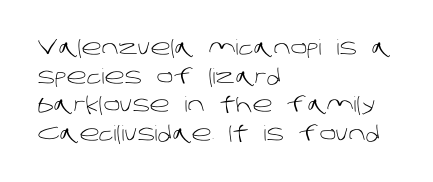
{"bold": "no", "underline": "no", "align": "left", "line_spacing": "normal", "line_spacing_ratio": 1.36, "letter_spacing": "normal", "letter_spacing_em": 0.0, "glyph_px": 21}
